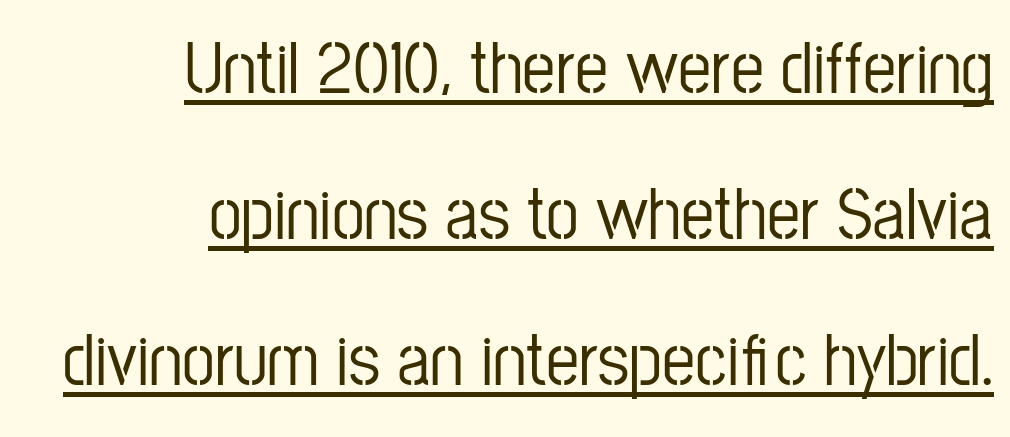
The image shows 74 px condensed sans-serif type, upright; set right-aligned, loose line spacing (1.97x), normal letter spacing, underlined; low stroke contrast and a medium x-height.
